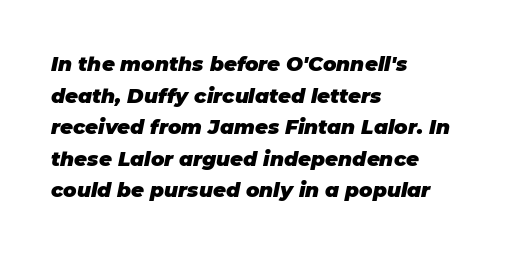
Every letter is thick-stroked: bold, no question. Honestly, the row spacing looks completely unremarkable. Beneath every word, the page is bare. Line starts are locked; line ends wander.
